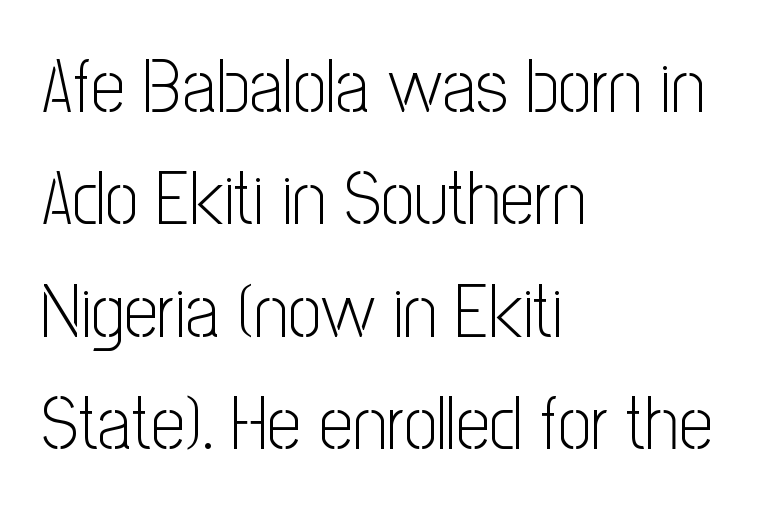
You could not count columns in this text — the font is proportionally spaced. This sample uses a sans-serif face. Regular leading. The space beneath each line is pristine and unruled. Compared with typical body copy, the letter spacing here is the same.
